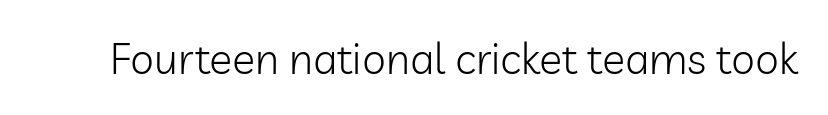
The lettering holds an erect, upright posture throughout. Summary of weight: not heavy and not bold. What stands out about the letter spacing? Nothing — it is the standard amount. The space beneath each line is pristine and unruled.
